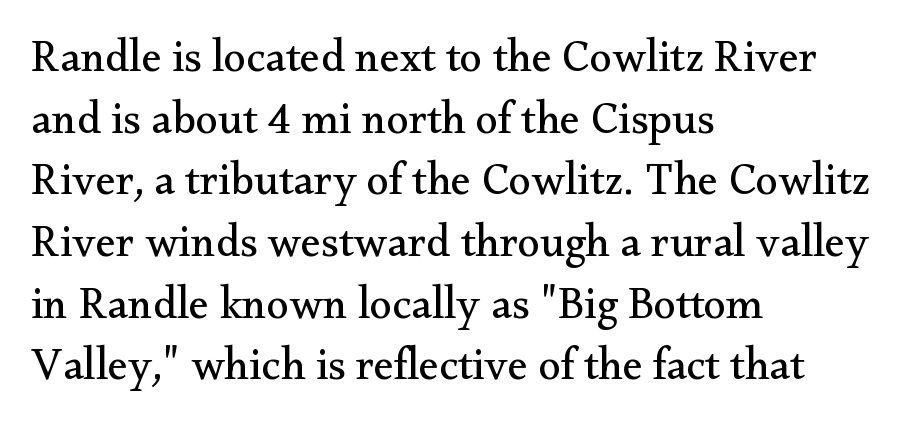
{"serif": "yes", "italic": "no", "bold": "no", "weight": "regular", "width": "normal", "stroke_contrast": "medium", "x_height": "small", "monospaced": "no", "underline": "no", "align": "left", "line_spacing": "normal", "line_spacing_ratio": 1.37, "letter_spacing": "normal", "letter_spacing_em": 0.0, "glyph_px": 45}
